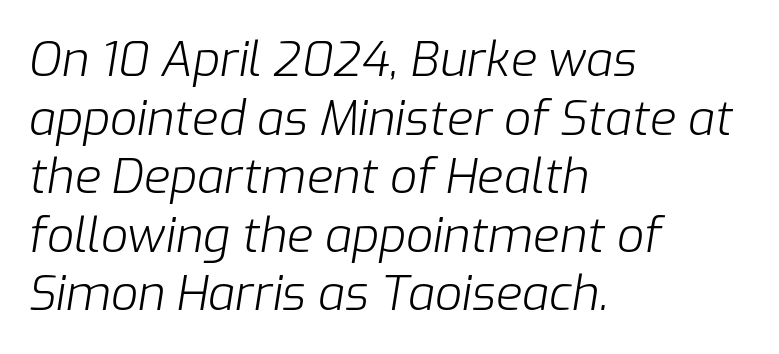
Q: Is the text bold? A: No.
Q: Is the text italic (slanted)? A: Yes, it leans right by about 9 degrees.
Q: Is the text underlined? A: No.
Q: How is the paragraph aligned? A: Left-aligned.
Q: Is the spacing between letters normal or unusually wide? A: Normal.
Q: Width (condensed, normal, or wide)? A: Normal.
Q: Stroke contrast? A: Low.
Q: x-height? A: Medium.
Q: Monospaced? A: No.
